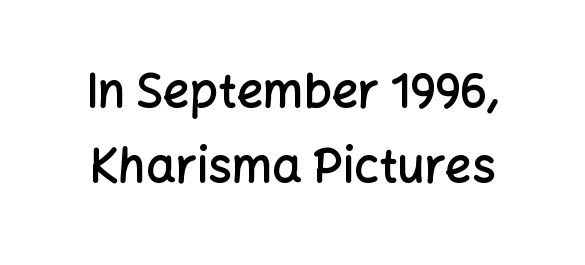
Q: Is the text bold? A: Semi-bold.
Q: Is the text italic (slanted)? A: No, it is upright.
Q: Is the typeface a serif or a sans-serif typeface? A: Sans-serif.
Q: Is the text underlined? A: No.
Q: Is the spacing between letters normal or unusually wide? A: Normal.
Q: Is the spacing between lines tight, normal or loose? A: Normal.
Q: Width (condensed, normal, or wide)? A: Normal.
Q: Stroke contrast? A: Low.
Q: x-height? A: Medium.
Q: Monospaced? A: No.
